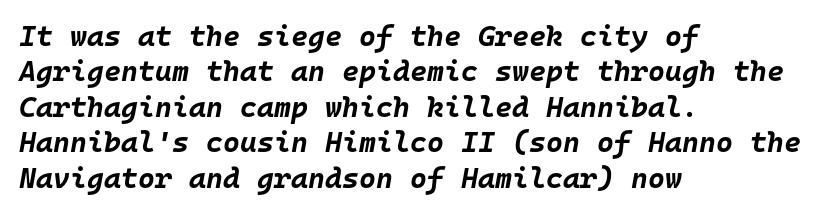
Inter-character spacing is left at the font's built-in metrics. The font's italic variant was chosen for this text. The typesetter chose a ragged-right arrangement here. The typesetting leans heavy: a genuine bold. This sample has the even, mechanical cadence of fixed-width lettering. The foot of each line stays bare and open.
